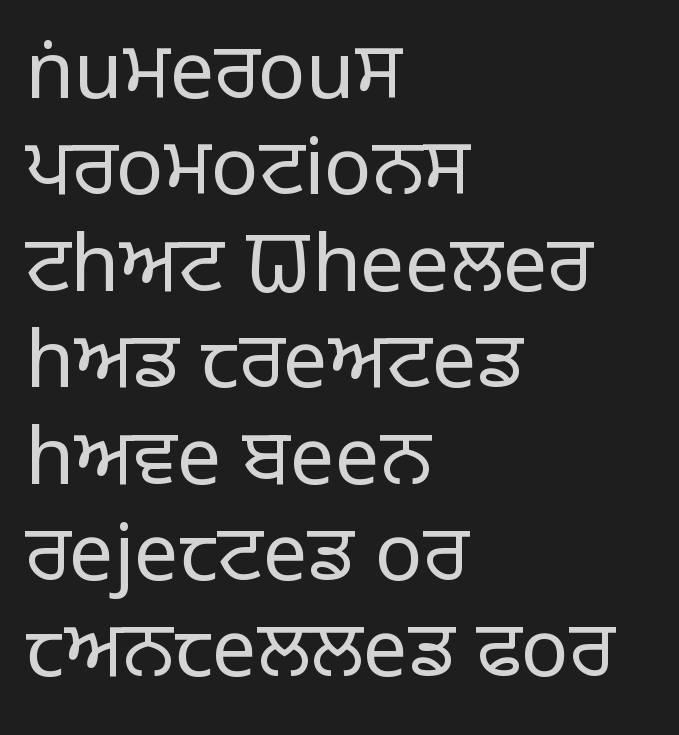
The image shows 79 px light sans-serif type, upright; set left-aligned, line spacing 1.22x, normal letter spacing, not underlined; low stroke contrast and a large x-height.
